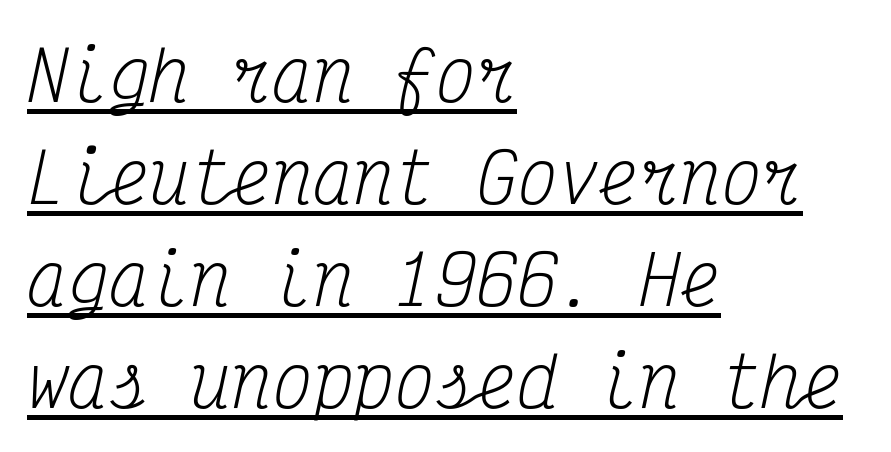
The image shows 68 px regular-weight, condensed serif type, italic (leaning right), monospaced; set left-aligned, normal line spacing (1.5x), normal letter spacing, underlined; medium stroke contrast and a medium x-height.
